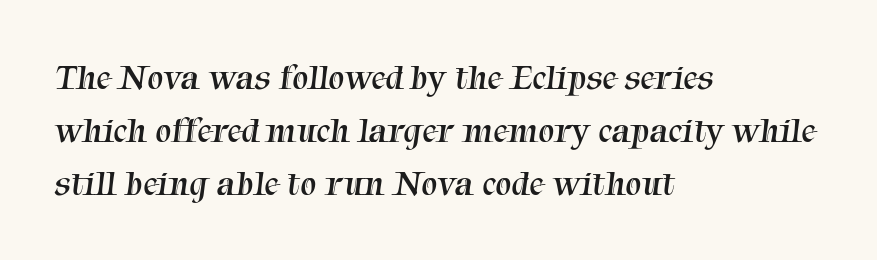
Regarding serifs, this sample has them. Counters stay open thanks to moderate or lighter strokes. This sample is left-justified, so line endings fall wherever the words run out. Type without underlining. Each letter keeps its own natural width here, so spacing adapts to shape. Vertical spacing — default.
